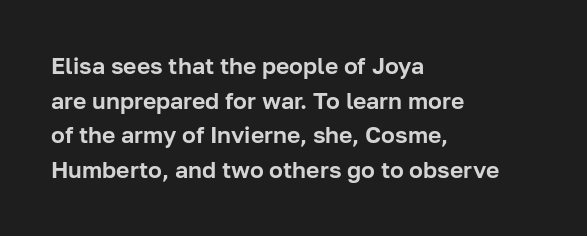
{"italic": "no", "underline": "no", "align": "left", "line_spacing": "normal", "line_spacing_ratio": 1.51, "letter_spacing": "normal", "letter_spacing_em": 0.0, "glyph_px": 23}
